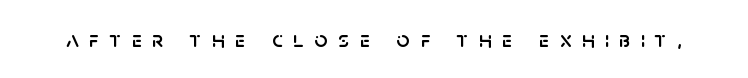
The image shows 23 px text type, upright; set unusually wide letter spacing (+0.46 em), not underlined.
